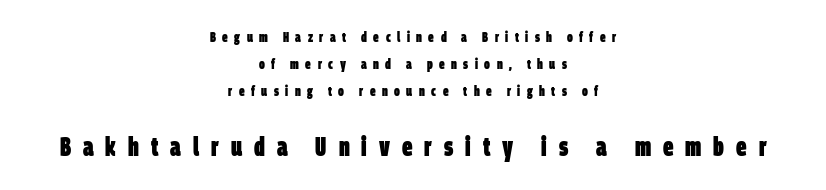
Whoever set this made the second block the dominant, larger element. A clean baseline with only descenders dipping below it. Reading down the column, the eye jumps a long way to each next line. Horizontally, the lines are justified to the midpoint only.
